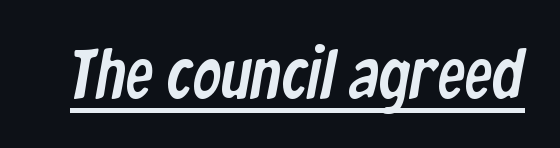
Q: Is the typeface a serif or a sans-serif typeface? A: Sans-serif.
Q: Is the text underlined? A: Yes.
Q: Is the spacing between letters normal or unusually wide? A: Normal.
Q: Width (condensed, normal, or wide)? A: Condensed.
Q: Stroke contrast? A: Low.
Q: x-height? A: Medium.
Q: Monospaced? A: No.
